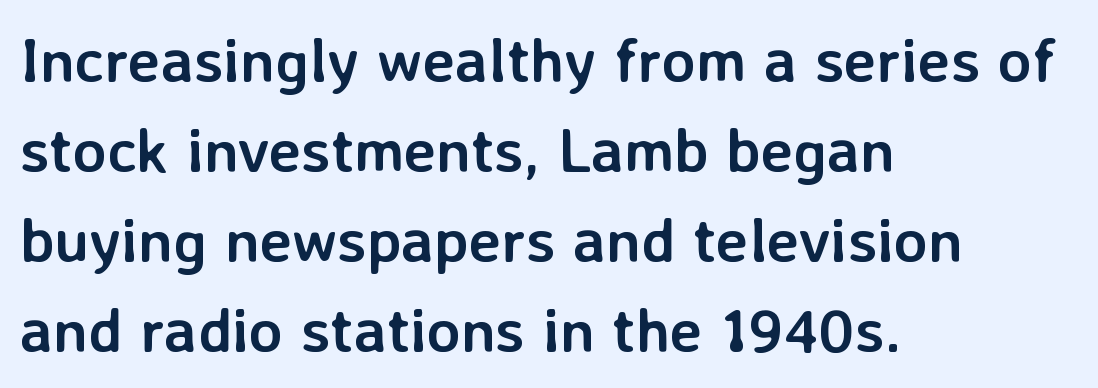
If you drew a ruler down the left edge, every line would touch it. Observe the absence of serifs on each vertical stroke in this sample. The passage shown has conventional tracking throughout. Check under the words: just untouched page. Looks like regular typesetting: each glyph gets only the width it needs. The letters stand upright; this is a roman face.
